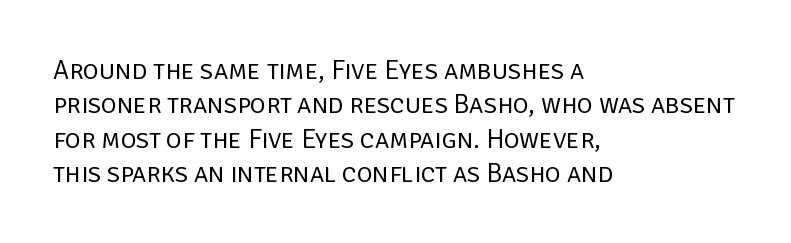
Q: Is the text bold? A: No.
Q: Is the text italic (slanted)? A: No, it is upright.
Q: Is the text underlined? A: No.
Q: How is the paragraph aligned? A: Left-aligned.
Q: Is the spacing between letters normal or unusually wide? A: Normal.
Q: Is the spacing between lines tight, normal or loose? A: Normal.
